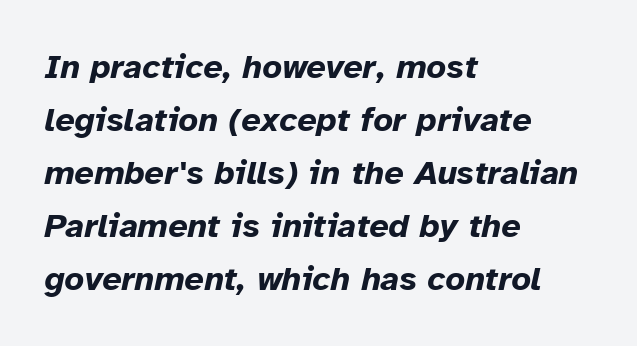
Q: Is the text bold? A: Yes.
Q: Is the text italic (slanted)? A: Yes, it leans right by about 12 degrees.
Q: Is the text underlined? A: No.
Q: How is the paragraph aligned? A: Left-aligned.
Q: Is the spacing between letters normal or unusually wide? A: Normal.
Q: Is the spacing between lines tight, normal or loose? A: Normal.
Q: Width (condensed, normal, or wide)? A: Normal.
Q: Stroke contrast? A: Low.
Q: x-height? A: Medium.
Q: Monospaced? A: No.
